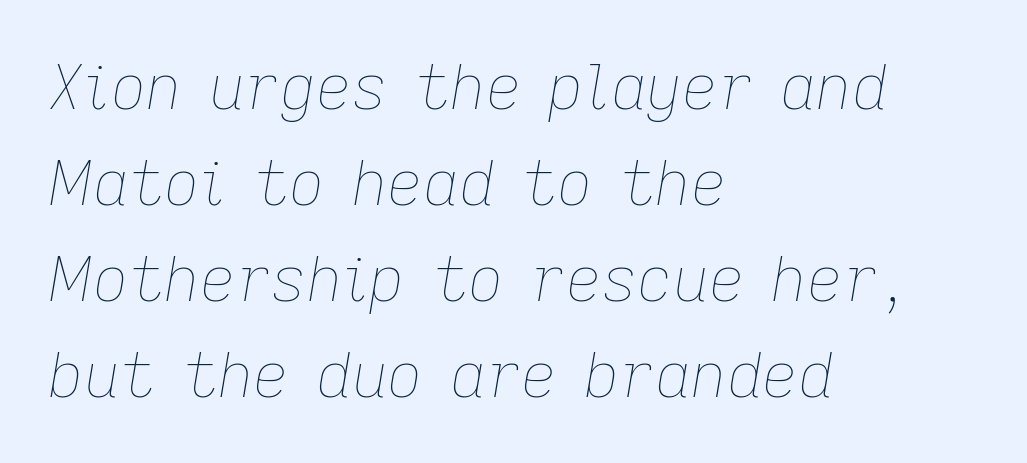
{"italic": "yes", "lean": "right", "slant_degrees": 9, "bold": "no", "weight": "thin", "width": "normal", "stroke_contrast": "low", "x_height": "medium", "monospaced": "no", "underline": "no", "align": "left", "line_spacing": "normal", "line_spacing_ratio": 1.55, "letter_spacing": "normal", "letter_spacing_em": 0.0, "glyph_px": 62}
